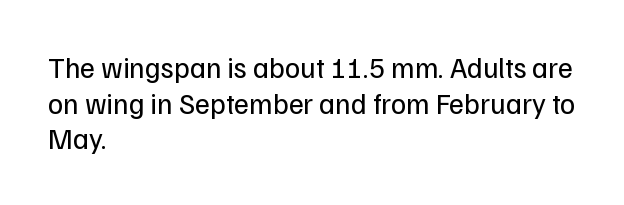
Q: Is the text bold? A: No.
Q: Is the text italic (slanted)? A: No, it is upright.
Q: Is the typeface a serif or a sans-serif typeface? A: Sans-serif.
Q: Is the text underlined? A: No.
Q: How is the paragraph aligned? A: Left-aligned.
Q: Is the spacing between letters normal or unusually wide? A: Normal.
Q: Width (condensed, normal, or wide)? A: Normal.
Q: Stroke contrast? A: Low.
Q: x-height? A: Medium.
Q: Monospaced? A: No.
